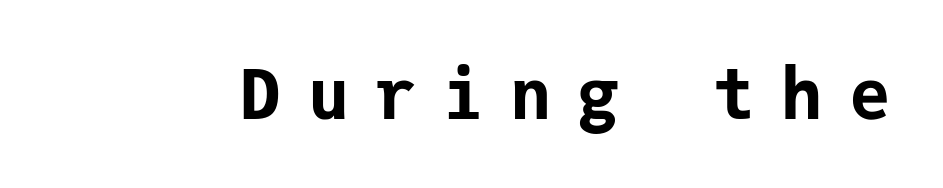
{"serif": "no", "italic": "no", "bold": "yes", "weight": "bold", "width": "normal", "stroke_contrast": "low", "x_height": "medium", "monospaced": "yes", "underline": "no", "letter_spacing": "wide", "letter_spacing_em": 0.38, "glyph_px": 69}
